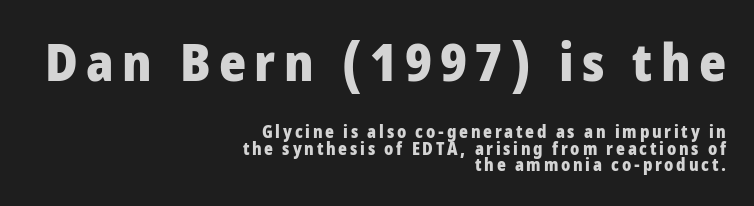
{"serif": "no", "italic": "no", "bold": "yes", "weight": "heavy", "width": "condensed", "stroke_contrast": "low", "x_height": "large", "monospaced": "no", "underline": "no", "align": "right", "line_spacing": "tight", "line_spacing_ratio": 0.97, "larger_block": "first", "size_ratio": 3.06, "glyph_px": 52}
